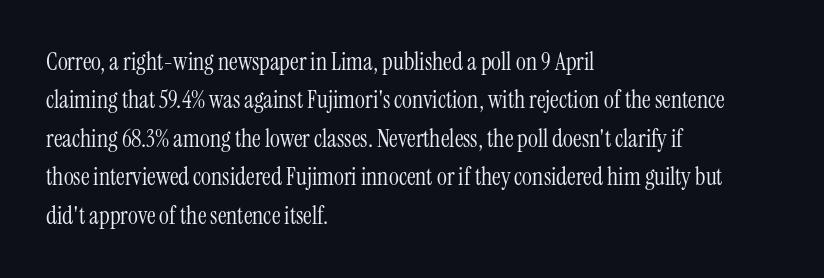
Plain, unruled lines of type. No heavy texture on the line: the type isn't bold. Look at the tracking — it's just the regular setting, nothing added. The axis of the letterforms is exactly vertical. The rows are spaced the way most documents space them.
